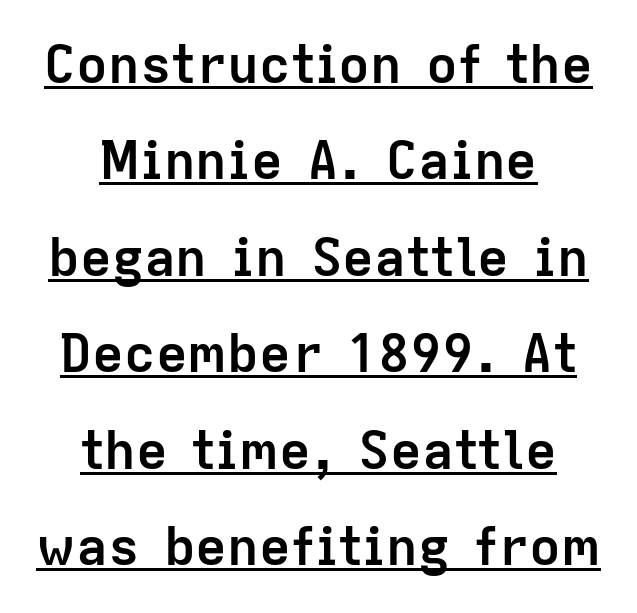
The letters advance in unequal steps, a hallmark of proportional type. Its strokes are broad and dark, the hallmark of bold type. You can see a thin bar hugging the bottom of the glyphs. Designer's note — italics off, roman on. Compared with typical body copy, the letter spacing here is the same. The paragraph shown floats in the horizontal middle.
